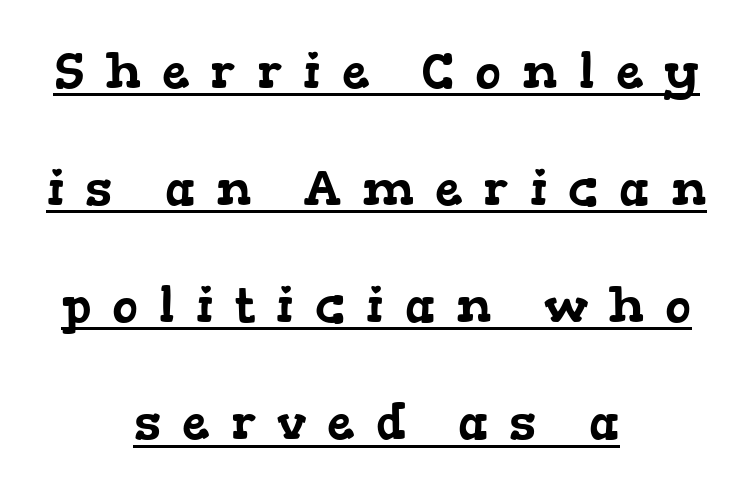
Type style note: has serifs. Each new line begins a long way beneath the previous one. Decoration check: the copy is underlined. One-word summary of the alignment: center. Does extra space separate the letters? Yes, quite a lot of it.
